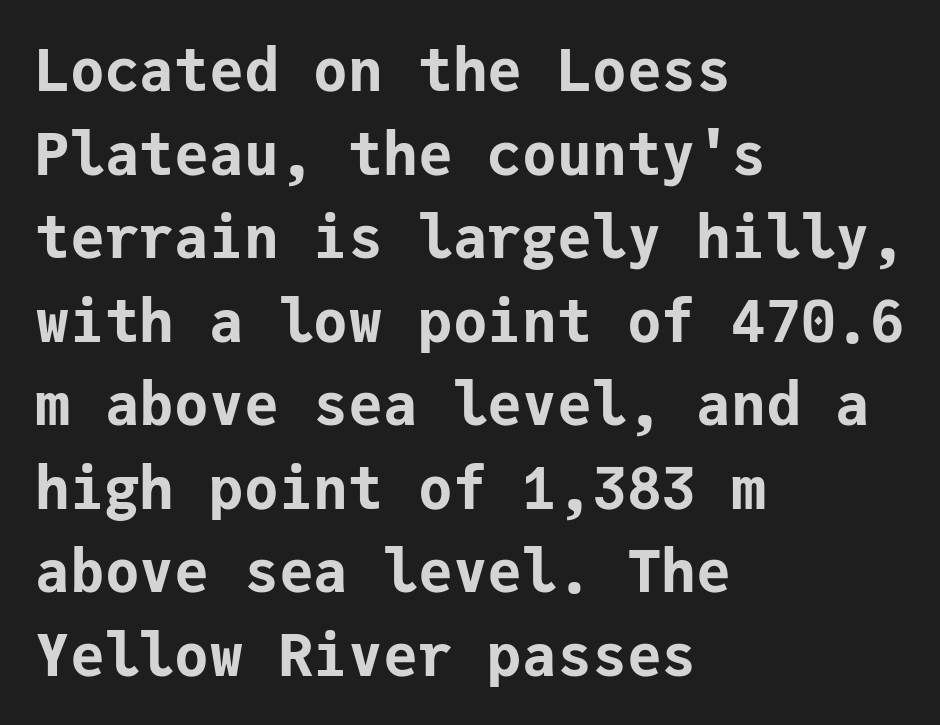
The image shows 58 px bold sans-serif type, upright, monospaced; set left-aligned, normal line spacing (1.44x), normal letter spacing, not underlined; low stroke contrast and a medium x-height.
